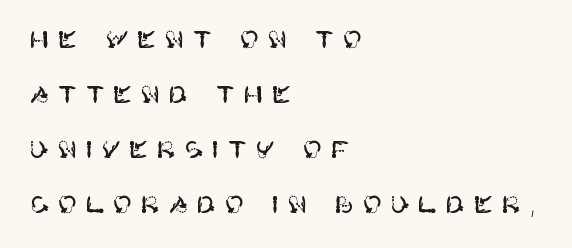
{"italic": "no", "underline": "no", "align": "left", "line_spacing": "loose", "line_spacing_ratio": 2.39, "letter_spacing": "wide", "letter_spacing_em": 0.37, "glyph_px": 23}
